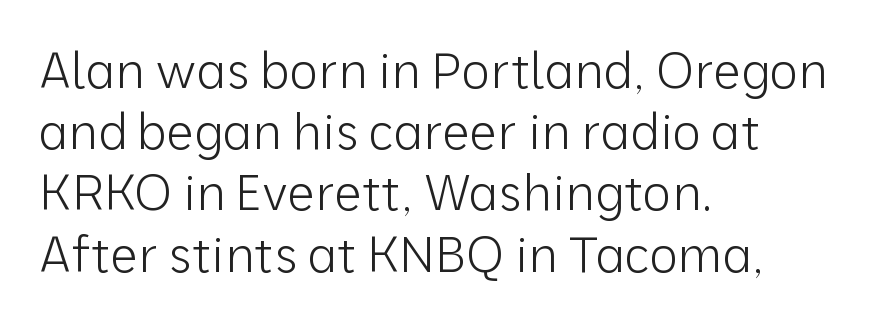
A normal amount of white space separates one row of letters from the next. Underlining? Definitely not there. The weight tops out at a normal text grade. The lettering stays uniformly vertical, giving the passage a roman look. This sample is left-justified, so line endings fall wherever the words run out. Default kerning and tracking; the words read as compact shapes.
